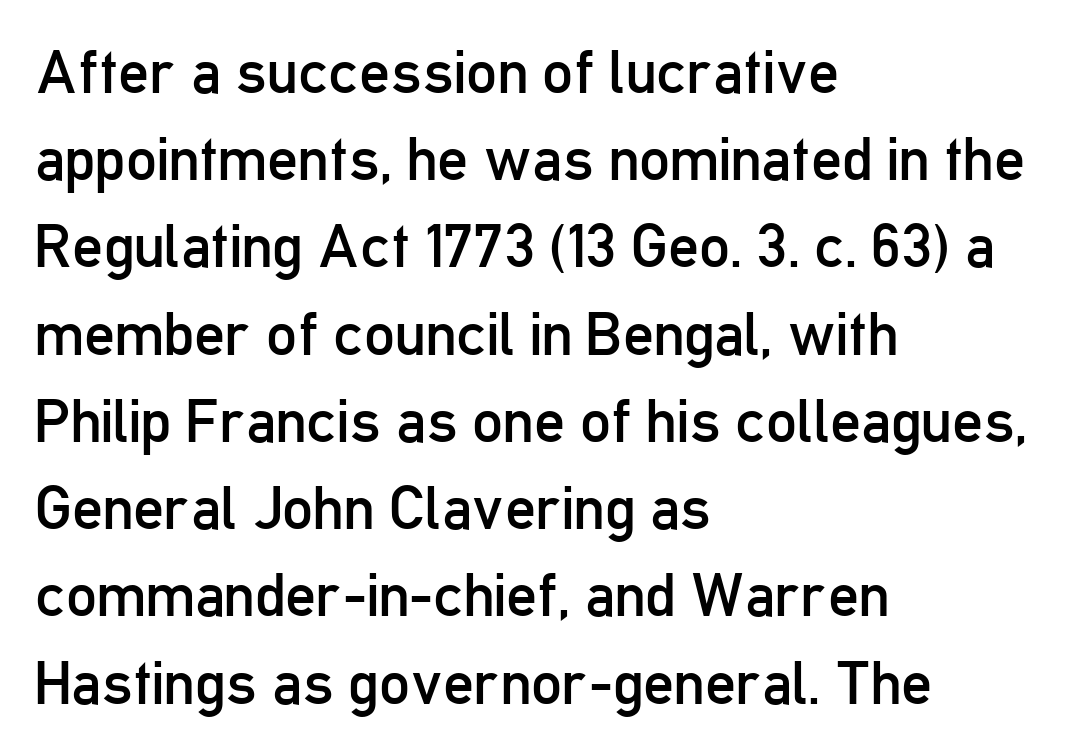
{"serif": "no", "italic": "no", "bold": "no", "weight": "regular", "width": "condensed", "stroke_contrast": "low", "x_height": "medium", "monospaced": "no", "underline": "no", "align": "left", "line_spacing": "normal", "line_spacing_ratio": 1.43, "letter_spacing": "normal", "letter_spacing_em": 0.0, "glyph_px": 61}
